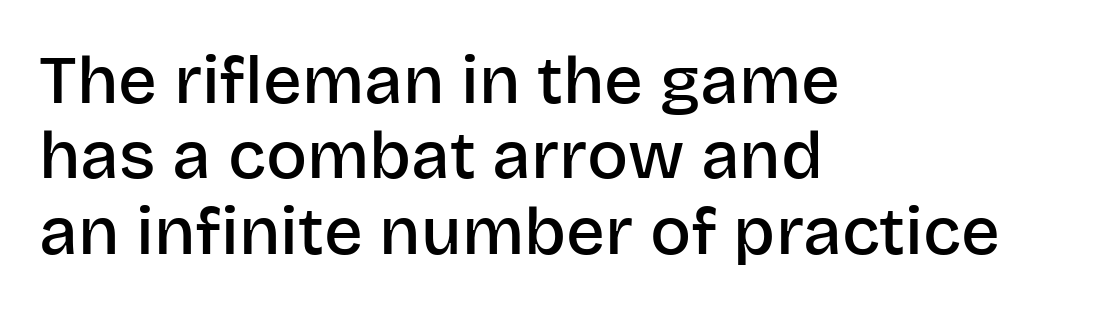
Do the characters align in a grid? No, the font is proportional. The space directly below the letters is spotless. This is moderately heavy type, rendered in semibold. The space between consecutive lines is stingy. The typesetter chose a ragged-right arrangement here.
